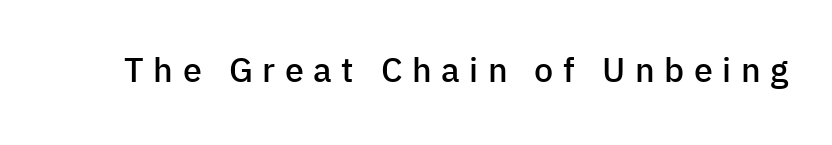
Here the designer chose a conventional face with non-uniform glyph widths. The lettering stays uniformly vertical, giving the passage a roman look. Honestly, there is no underline to notice here at all. In terms of letterform style, serifs are entirely absent.
